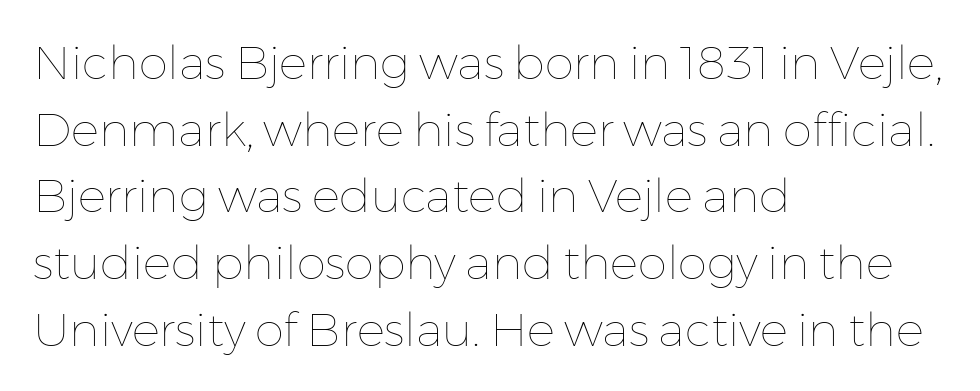
The typography opts for an upright posture over an oblique one. Any mark beneath the type? The region is blank. Do the characters align in a grid? No, the font is proportional. The text block is weighted toward the left margin, trailing off unevenly rightward.
